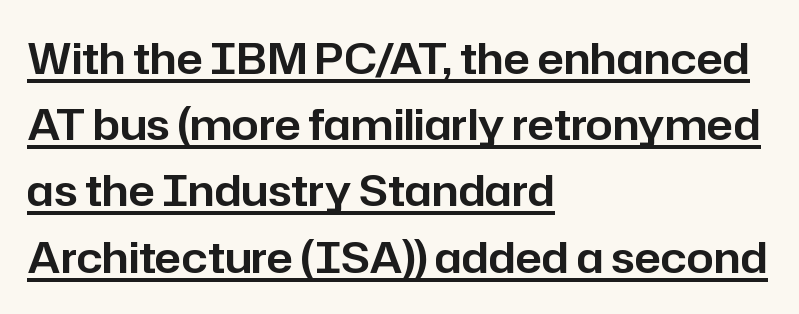
The image shows 43 px sans-serif type, upright; set left-aligned, normal line spacing (1.54x), normal letter spacing, underlined; low stroke contrast and a medium x-height.
